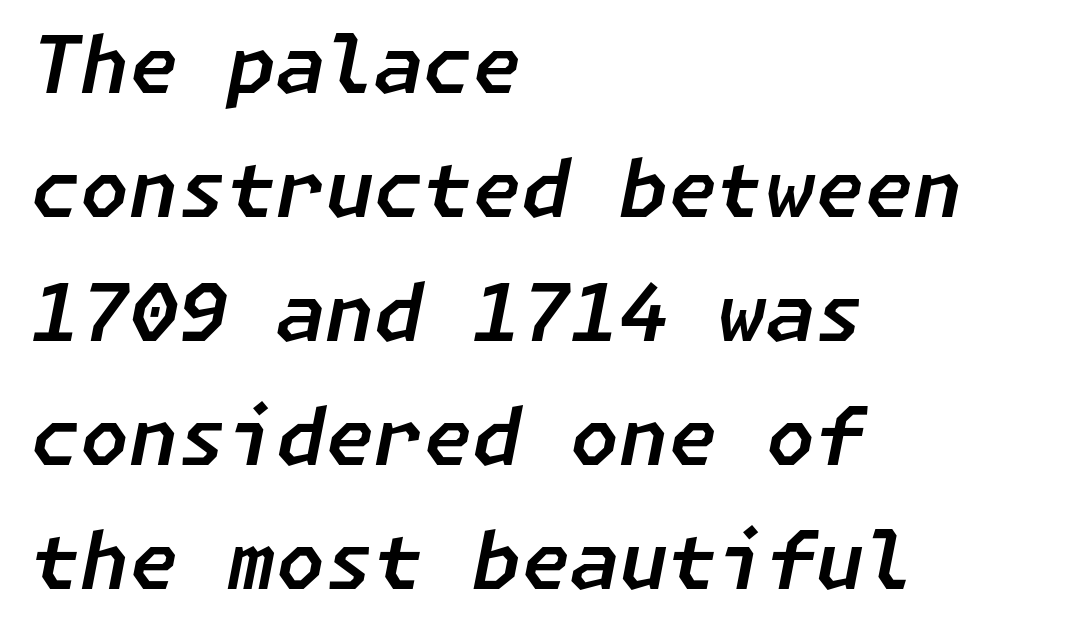
{"italic": "yes", "lean": "right", "slant_degrees": 11, "width": "normal", "stroke_contrast": "low", "x_height": "medium", "underline": "no", "align": "left", "line_spacing": "normal", "line_spacing_ratio": 1.57, "letter_spacing": "normal", "letter_spacing_em": 0.0, "glyph_px": 79}
